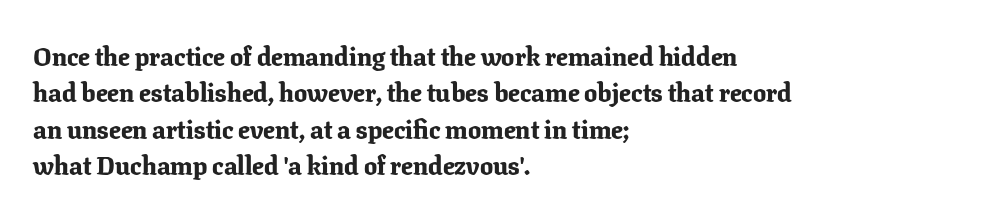
Characters remain perfectly vertical along every line. The passage is arranged the way most books set body copy — flush left. These lines sit exactly where default settings would place them. Nobody touched the tracking dial on this one. Descender tails drop into unmarked territory. Is the type bold? Yes — the strokes are clearly thick and heavy.
